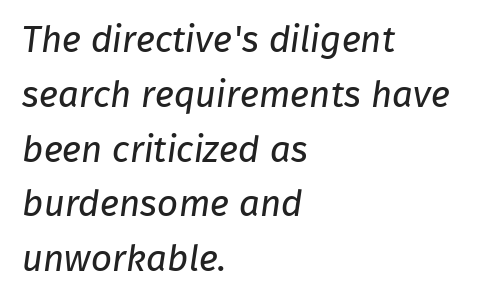
Q: Is the text bold? A: No.
Q: Is the typeface a serif or a sans-serif typeface? A: Sans-serif.
Q: Is the text underlined? A: No.
Q: How is the paragraph aligned? A: Left-aligned.
Q: Is the spacing between letters normal or unusually wide? A: Normal.
Q: Is the spacing between lines tight, normal or loose? A: Normal.
Q: Width (condensed, normal, or wide)? A: Normal.
Q: Stroke contrast? A: Low.
Q: x-height? A: Medium.
Q: Monospaced? A: No.
